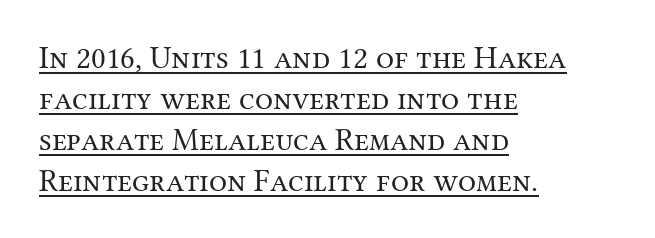
The image shows 32 px regular-weight serif type, upright; set left-aligned, normal line spacing (1.28x), normal letter spacing, underlined; medium stroke contrast and a medium x-height.
